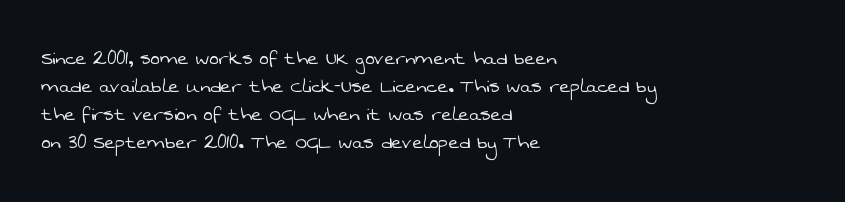
Q: Is the text bold? A: No.
Q: Is the text underlined? A: No.
Q: How is the paragraph aligned? A: Left-aligned.
Q: Is the spacing between letters normal or unusually wide? A: Normal.
